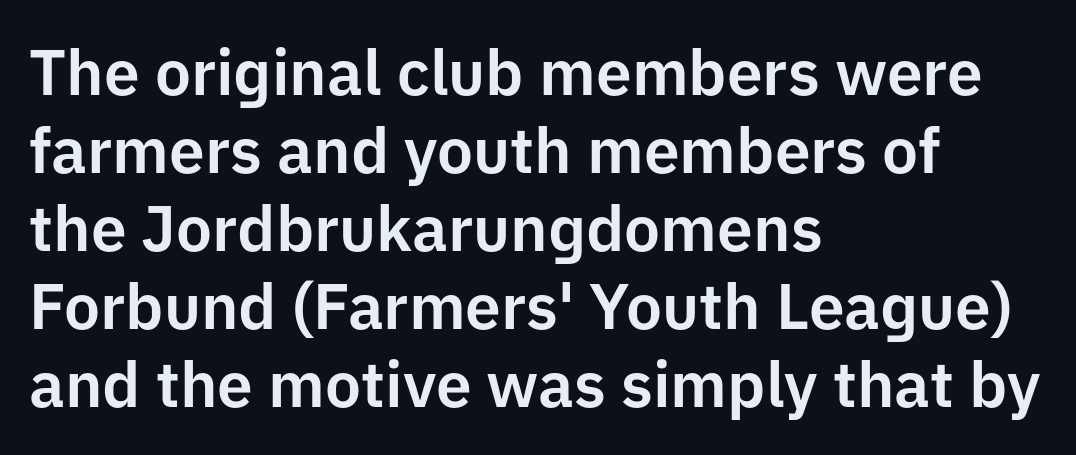
{"serif": "no", "italic": "no", "width": "normal", "stroke_contrast": "low", "x_height": "medium", "monospaced": "no", "underline": "no", "align": "left", "line_spacing_ratio": 1.22, "letter_spacing": "normal", "letter_spacing_em": 0.0, "glyph_px": 64}
